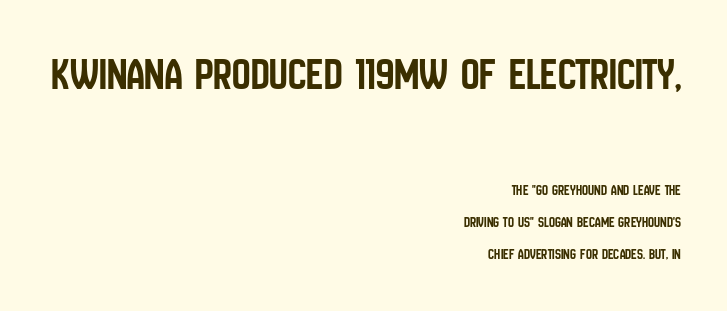
{"serif": "no", "italic": "no", "width": "condensed", "stroke_contrast": "low", "x_height": "large", "monospaced": "no", "underline": "no", "align": "right", "line_spacing": "loose", "line_spacing_ratio": 2.14, "letter_spacing": "normal", "letter_spacing_em": 0.0, "larger_block": "first", "size_ratio": 3.07, "glyph_px": 46}
